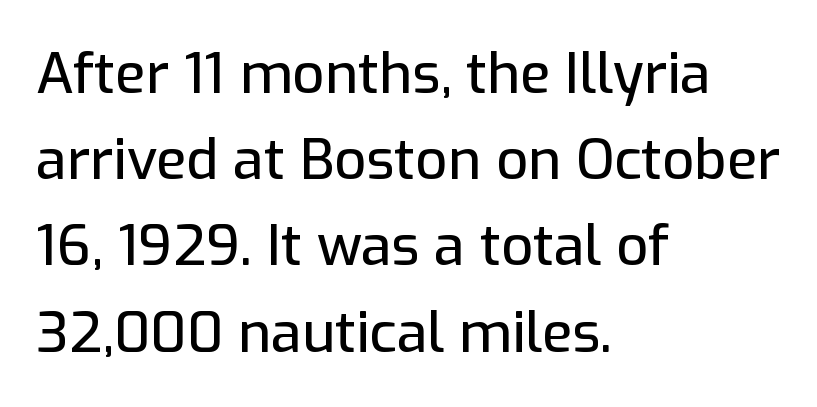
Q: Is the text italic (slanted)? A: No, it is upright.
Q: Is the typeface a serif or a sans-serif typeface? A: Sans-serif.
Q: Is the text underlined? A: No.
Q: How is the paragraph aligned? A: Left-aligned.
Q: Is the spacing between letters normal or unusually wide? A: Normal.
Q: Is the spacing between lines tight, normal or loose? A: Normal.
Q: Width (condensed, normal, or wide)? A: Normal.
Q: Stroke contrast? A: Low.
Q: x-height? A: Medium.
Q: Monospaced? A: No.
